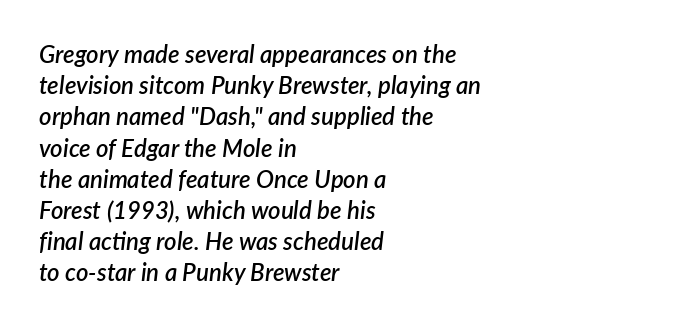
{"italic": "yes", "lean": "right", "slant_degrees": 7, "bold": "semi", "underline": "no", "align": "left", "line_spacing": "normal", "line_spacing_ratio": 1.3, "letter_spacing": "normal", "letter_spacing_em": 0.0, "glyph_px": 24}
